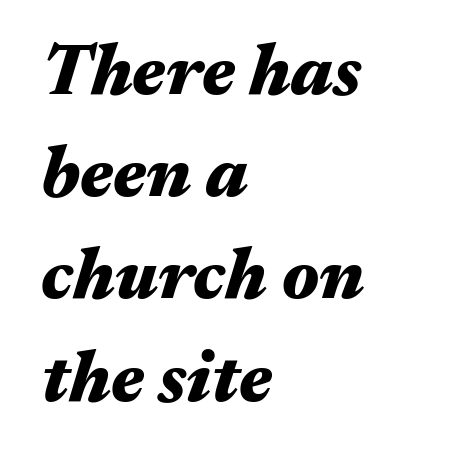
Q: Is the text bold? A: Yes.
Q: Is the text italic (slanted)? A: Yes, it leans right by about 17 degrees.
Q: Is the text underlined? A: No.
Q: How is the paragraph aligned? A: Left-aligned.
Q: Is the spacing between letters normal or unusually wide? A: Normal.
Q: Is the spacing between lines tight, normal or loose? A: Normal.
Q: Width (condensed, normal, or wide)? A: Wide.
Q: Stroke contrast? A: Medium.
Q: x-height? A: Medium.
Q: Monospaced? A: No.
